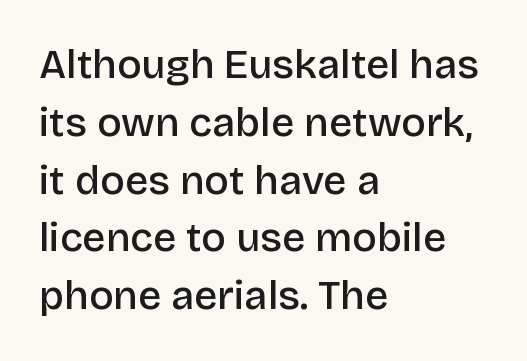
{"serif": "no", "italic": "no", "bold": "semi", "weight": "semibold", "width": "normal", "stroke_contrast": "low", "x_height": "large", "monospaced": "no", "underline": "no", "align": "left", "line_spacing": "normal", "line_spacing_ratio": 1.41, "letter_spacing": "normal", "letter_spacing_em": 0.0, "glyph_px": 41}
